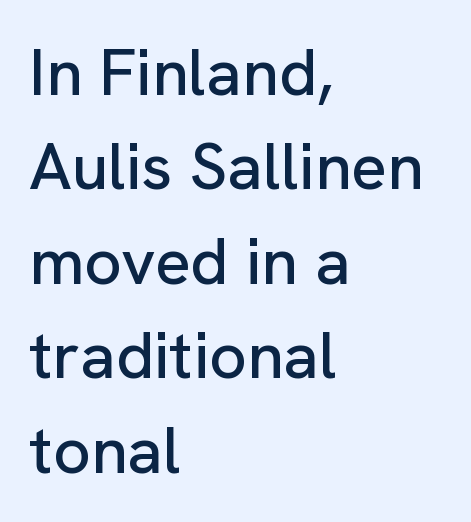
{"serif": "no", "italic": "no", "width": "normal", "stroke_contrast": "low", "x_height": "medium", "monospaced": "no", "underline": "no", "align": "left", "line_spacing": "normal", "line_spacing_ratio": 1.43, "letter_spacing": "normal", "letter_spacing_em": 0.0, "glyph_px": 66}
